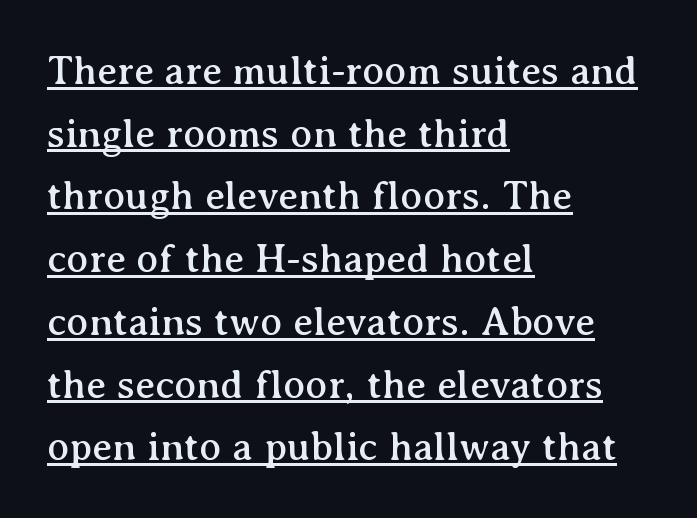
The image shows 41 px serif type, upright; set left-aligned, normal line spacing (1.53x), normal letter spacing, underlined; medium stroke contrast and a medium x-height.
